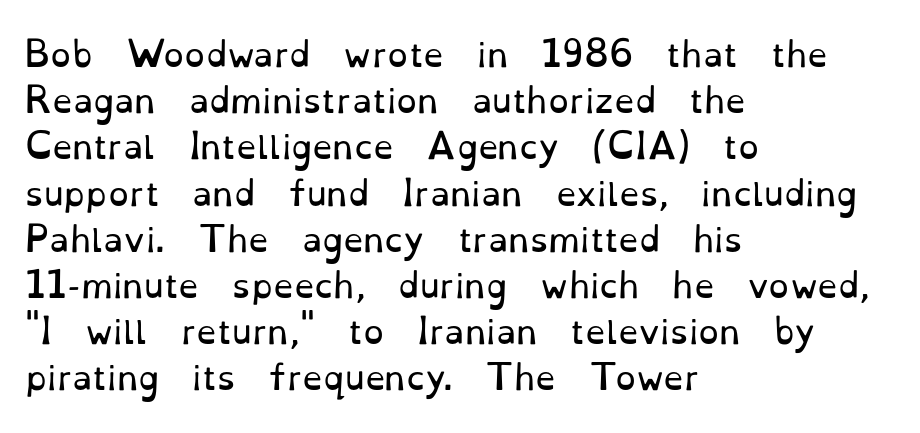
Each line starts at the same left margin while the right side varies. Posture: straight, roman, zero tilt. Spacing verdict: proportional, widths tailored to each character. The words here are not underlined. Tracking value appears to be zero — textbook default spacing.
